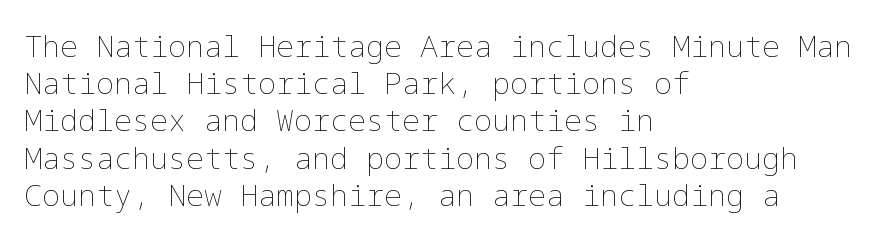
The image shows 30 px thin type, upright; set left-aligned, line spacing 1.24x, normal letter spacing, not underlined; low stroke contrast and a medium x-height.
